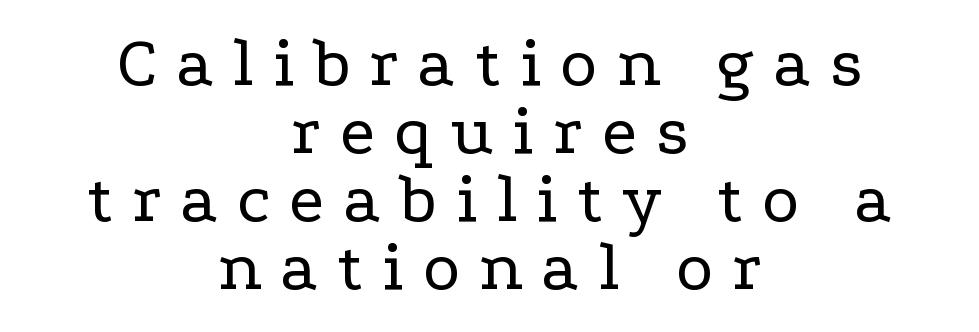
Q: Is the text bold? A: No.
Q: Is the text italic (slanted)? A: No, it is upright.
Q: Is the typeface a serif or a sans-serif typeface? A: Serif.
Q: Is the text underlined? A: No.
Q: How is the paragraph aligned? A: Centered.
Q: Is the spacing between letters normal or unusually wide? A: Unusually wide.
Q: Is the spacing between lines tight, normal or loose? A: Tight.
Q: Width (condensed, normal, or wide)? A: Wide.
Q: Stroke contrast? A: Low.
Q: x-height? A: Medium.
Q: Monospaced? A: No.
